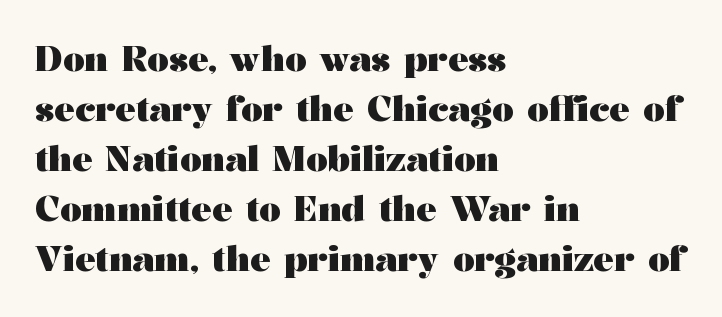
{"serif": "yes", "italic": "no", "bold": "yes", "weight": "heavy", "width": "wide", "stroke_contrast": "medium", "x_height": "medium", "monospaced": "no", "underline": "no", "align": "left", "line_spacing": "normal", "line_spacing_ratio": 1.47, "letter_spacing": "normal", "letter_spacing_em": 0.0, "glyph_px": 34}
